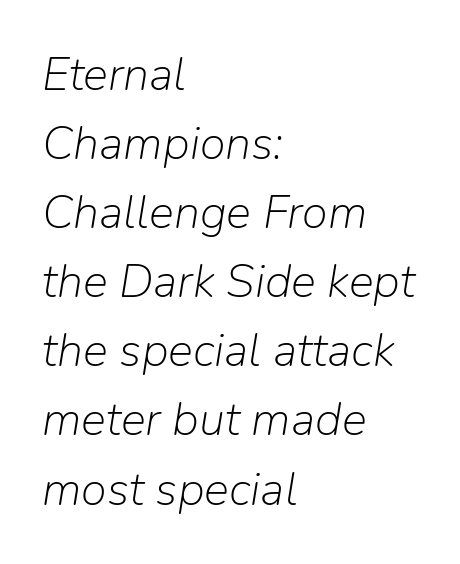
{"italic": "yes", "lean": "right", "slant_degrees": 9, "bold": "no", "weight": "light", "width": "normal", "stroke_contrast": "low", "x_height": "medium", "monospaced": "no", "underline": "no", "align": "left", "line_spacing": "normal", "line_spacing_ratio": 1.47, "letter_spacing": "normal", "letter_spacing_em": 0.0, "glyph_px": 47}
